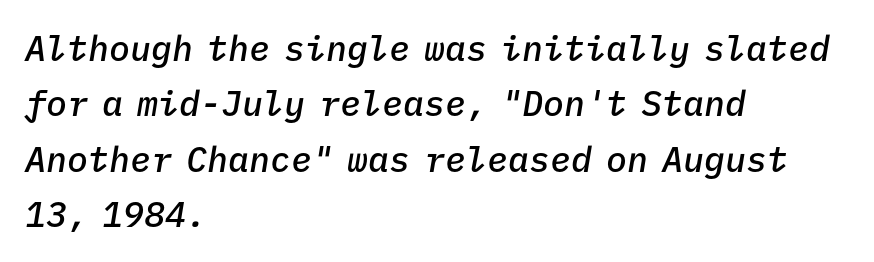
Q: Is the text bold? A: Semi-bold.
Q: Is the text italic (slanted)? A: Yes, it leans right by about 9 degrees.
Q: Is the text underlined? A: No.
Q: How is the paragraph aligned? A: Left-aligned.
Q: Is the spacing between letters normal or unusually wide? A: Normal.
Q: Is the spacing between lines tight, normal or loose? A: Normal.
Q: Width (condensed, normal, or wide)? A: Normal.
Q: Stroke contrast? A: Low.
Q: x-height? A: Medium.
Q: Monospaced? A: Yes.
